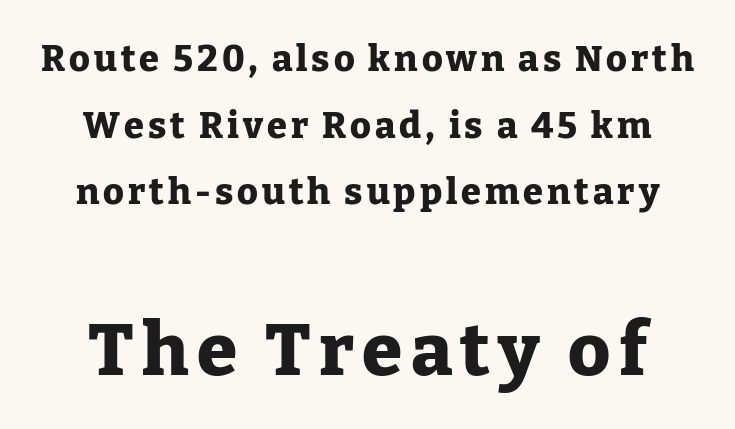
{"serif": "yes", "italic": "no", "bold": "yes", "weight": "heavy", "width": "normal", "stroke_contrast": "low", "x_height": "medium", "monospaced": "no", "underline": "no", "align": "center", "line_spacing_ratio": 1.85, "larger_block": "second", "size_ratio": 2.03, "glyph_px": 73}
